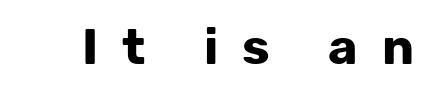
{"serif": "no", "italic": "no", "bold": "yes", "weight": "bold", "width": "normal", "stroke_contrast": "low", "x_height": "medium", "monospaced": "no", "underline": "no", "letter_spacing": "wide", "letter_spacing_em": 0.48, "glyph_px": 50}
